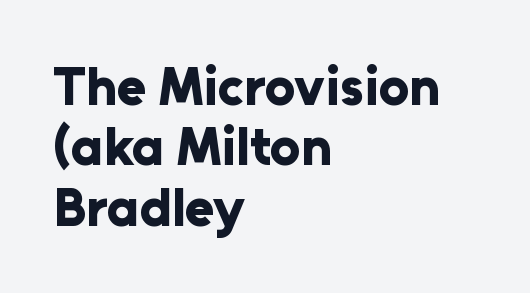
{"serif": "no", "italic": "no", "bold": "yes", "weight": "bold", "width": "normal", "stroke_contrast": "low", "x_height": "medium", "monospaced": "no", "underline": "no", "align": "left", "line_spacing": "tight", "line_spacing_ratio": 1.12, "letter_spacing": "normal", "letter_spacing_em": 0.0, "glyph_px": 54}
